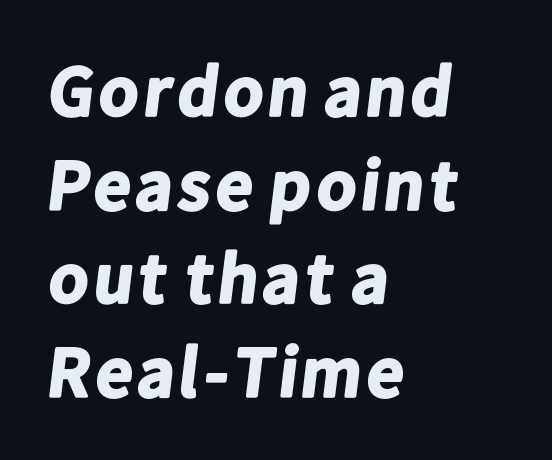
Q: Is the text bold? A: Yes.
Q: Is the typeface a serif or a sans-serif typeface? A: Sans-serif.
Q: Is the text underlined? A: No.
Q: How is the paragraph aligned? A: Left-aligned.
Q: Is the spacing between letters normal or unusually wide? A: Normal.
Q: Is the spacing between lines tight, normal or loose? A: Normal.
Q: Width (condensed, normal, or wide)? A: Normal.
Q: Stroke contrast? A: Low.
Q: x-height? A: Medium.
Q: Monospaced? A: No.
